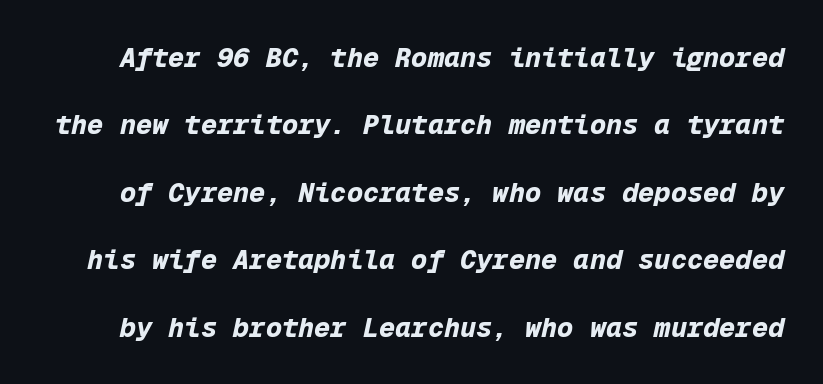
Q: Is the text bold? A: Yes.
Q: Is the text italic (slanted)? A: Yes, it leans right by about 12 degrees.
Q: Is the text underlined? A: No.
Q: Is the spacing between letters normal or unusually wide? A: Normal.
Q: Is the spacing between lines tight, normal or loose? A: Loose.
